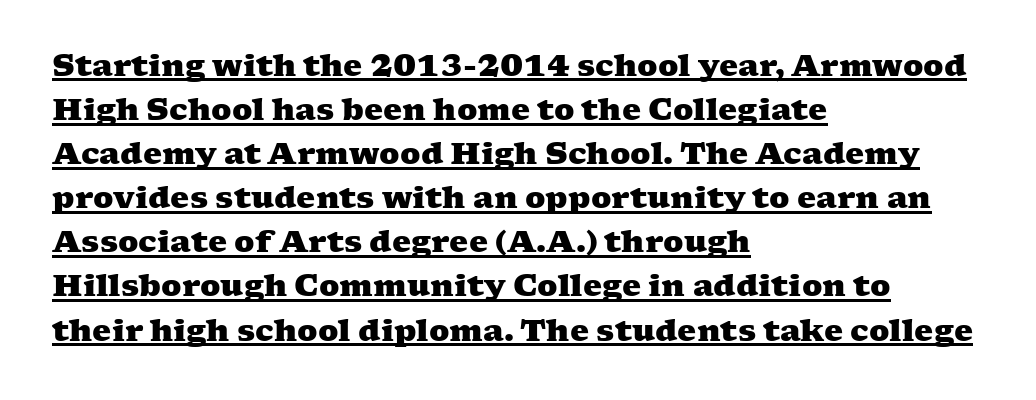
Here the designer chose a conventional face with non-uniform glyph widths. A dark, heavy texture on the line: the type is bold. This rendering employs a face with finishing strokes, i.e., a serif. The compositor pushed each line to the left boundary. The passage shown has conventional tracking throughout. What decoration does the sample have? An underline.
